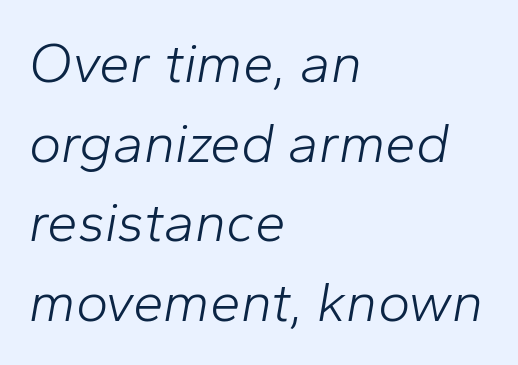
The image shows 55 px light type, italic (leaning right); set left-aligned, normal line spacing (1.45x), normal letter spacing, not underlined; low stroke contrast and a medium x-height.
